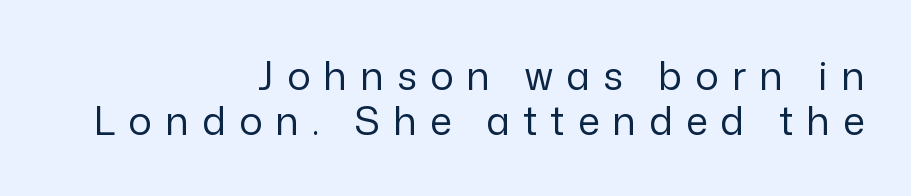
Q: Is the text bold? A: No.
Q: Is the text italic (slanted)? A: No, it is upright.
Q: Is the typeface a serif or a sans-serif typeface? A: Sans-serif.
Q: Is the text underlined? A: No.
Q: How is the paragraph aligned? A: Right-aligned.
Q: Is the spacing between letters normal or unusually wide? A: Unusually wide.
Q: Width (condensed, normal, or wide)? A: Normal.
Q: Stroke contrast? A: Low.
Q: x-height? A: Medium.
Q: Monospaced? A: No.
